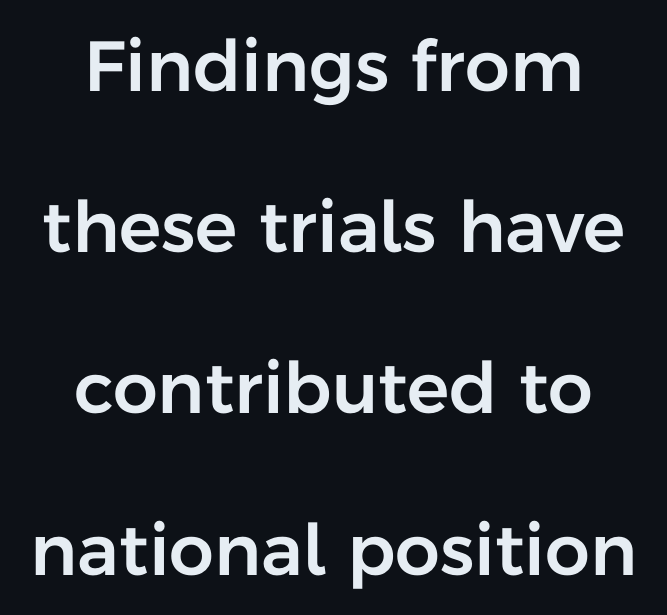
Q: Is the text italic (slanted)? A: No, it is upright.
Q: Is the typeface a serif or a sans-serif typeface? A: Sans-serif.
Q: Is the text underlined? A: No.
Q: How is the paragraph aligned? A: Centered.
Q: Is the spacing between letters normal or unusually wide? A: Normal.
Q: Is the spacing between lines tight, normal or loose? A: Loose.
Q: Width (condensed, normal, or wide)? A: Normal.
Q: Stroke contrast? A: Low.
Q: x-height? A: Medium.
Q: Monospaced? A: No.
